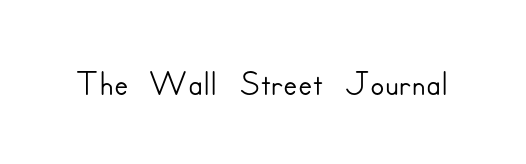
The image shows 53 px sans-serif type, upright; set normal letter spacing, not underlined; low stroke contrast and a small x-height.
